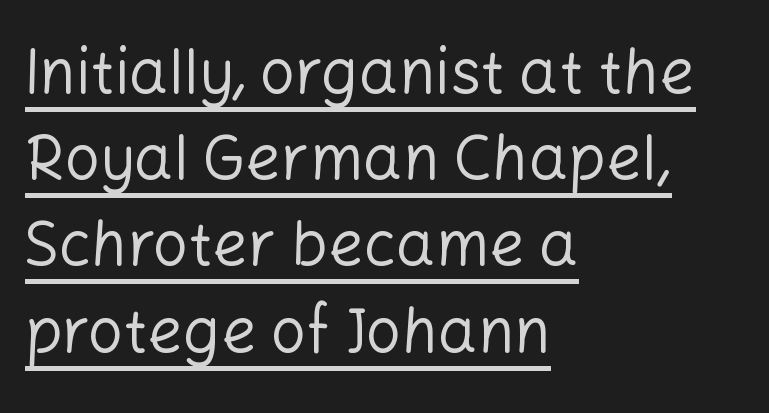
{"serif": "no", "italic": "no", "bold": "no", "weight": "regular", "width": "normal", "stroke_contrast": "low", "x_height": "medium", "monospaced": "no", "underline": "yes", "align": "left", "line_spacing": "normal", "line_spacing_ratio": 1.39, "letter_spacing": "normal", "letter_spacing_em": 0.0, "glyph_px": 62}
